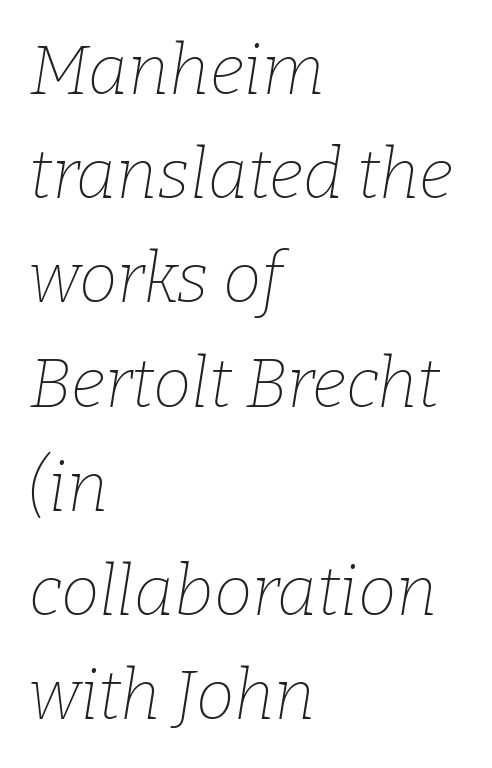
The image shows 69 px thin serif type, italic (leaning right); set left-aligned, normal line spacing (1.51x), normal letter spacing, not underlined; low stroke contrast and a medium x-height.
